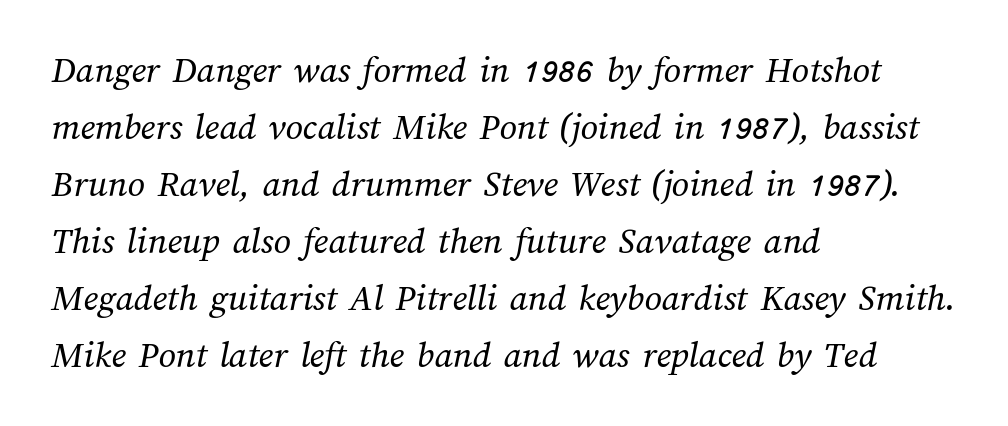
The image shows 38 px regular-weight type; set left-aligned, normal line spacing (1.5x), normal letter spacing, not underlined; medium stroke contrast and a medium x-height.
